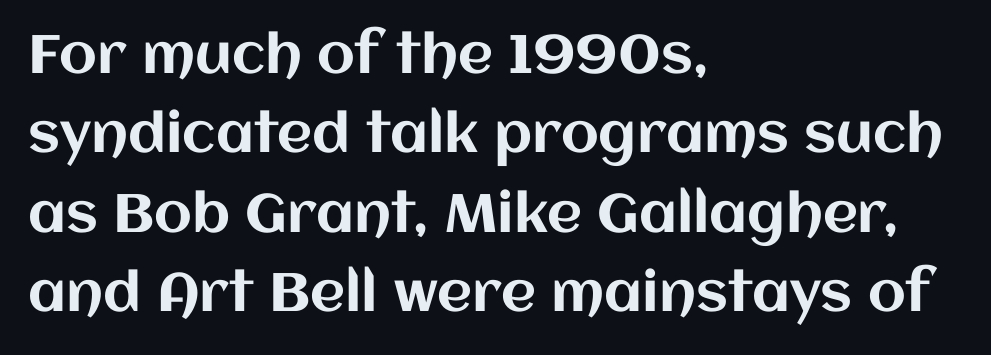
{"italic": "no", "width": "normal", "stroke_contrast": "medium", "x_height": "large", "monospaced": "no", "underline": "no", "align": "left", "line_spacing": "normal", "line_spacing_ratio": 1.47, "letter_spacing": "normal", "letter_spacing_em": 0.0, "glyph_px": 54}
